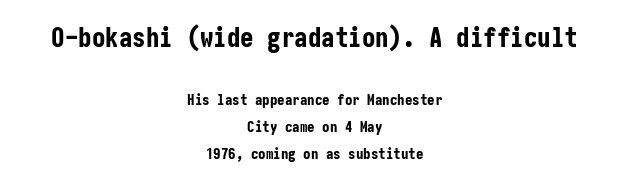
Q: Is the text bold? A: Yes.
Q: Is the text italic (slanted)? A: No, it is upright.
Q: Is the text underlined? A: No.
Q: How is the paragraph aligned? A: Centered.
Q: Is the spacing between letters normal or unusually wide? A: Normal.
Q: Which block of text is set in a larger size, the first (top) or the second (bottom)? A: The first (top) one.
